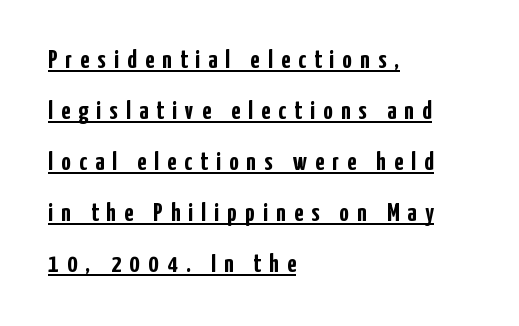
The image shows 26 px bold type, upright; set left-aligned, loose line spacing (1.96x), unusually wide letter spacing (+0.32 em), underlined.
